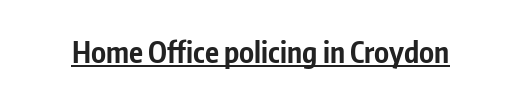
Q: Is the text bold? A: Yes.
Q: Is the text italic (slanted)? A: No, it is upright.
Q: Is the typeface a serif or a sans-serif typeface? A: Sans-serif.
Q: Is the text underlined? A: Yes.
Q: Is the spacing between letters normal or unusually wide? A: Normal.
Q: Width (condensed, normal, or wide)? A: Condensed.
Q: Stroke contrast? A: Low.
Q: x-height? A: Medium.
Q: Monospaced? A: No.
